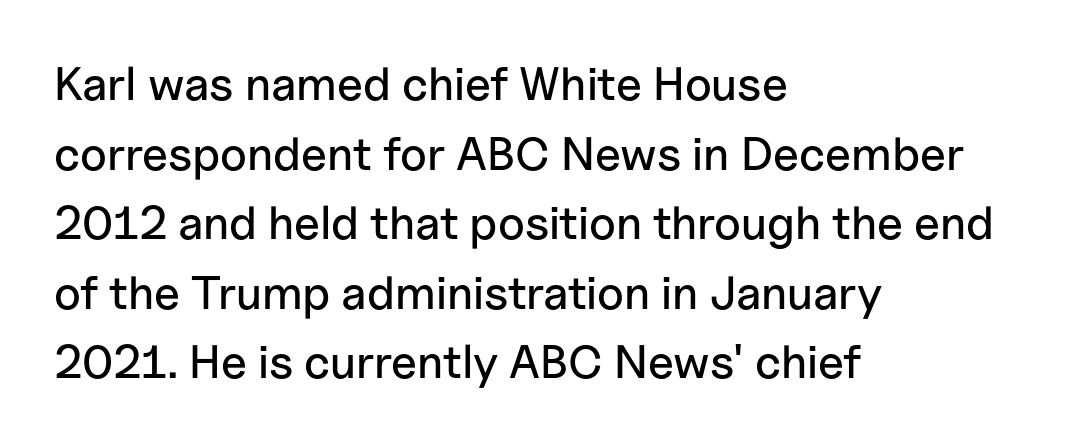
This sample has the flowing, uneven cadence of proportional lettering. In terms of letterspacing, this is plain default setting. Is this a sans? Yes — the strokes have no serifs. Alignment: flush left.
